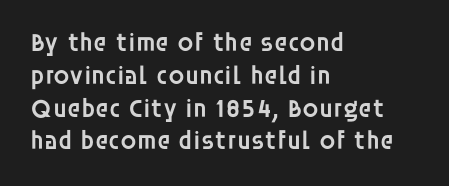
Typesetter's note: demi weight, one step under bold. Casual observation: everything's shoved over to the left. Words float on clear page, feet unadorned. The type sits square on the baseline with zero lean. Evenly set lines give the paragraph a standard silhouette. No extra tracking has been applied to these lines.
